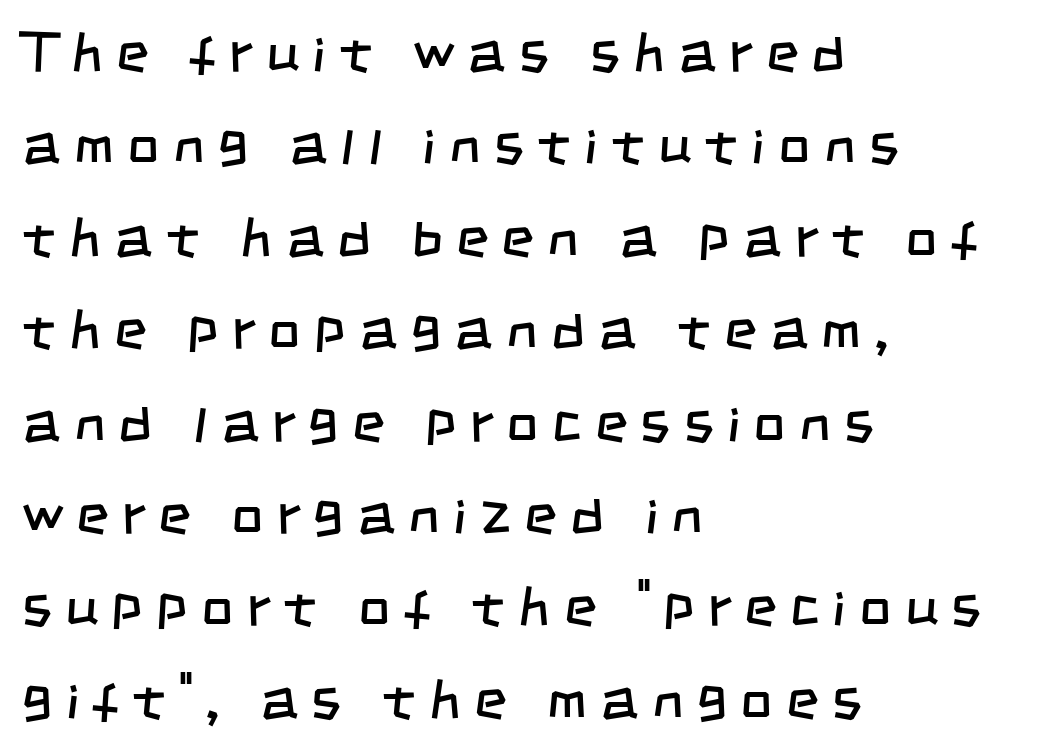
The image shows 56 px regular-weight, condensed sans-serif type; set left-aligned, normal line spacing (1.65x), unusually wide letter spacing (+0.24 em), not underlined; low stroke contrast and a large x-height.
